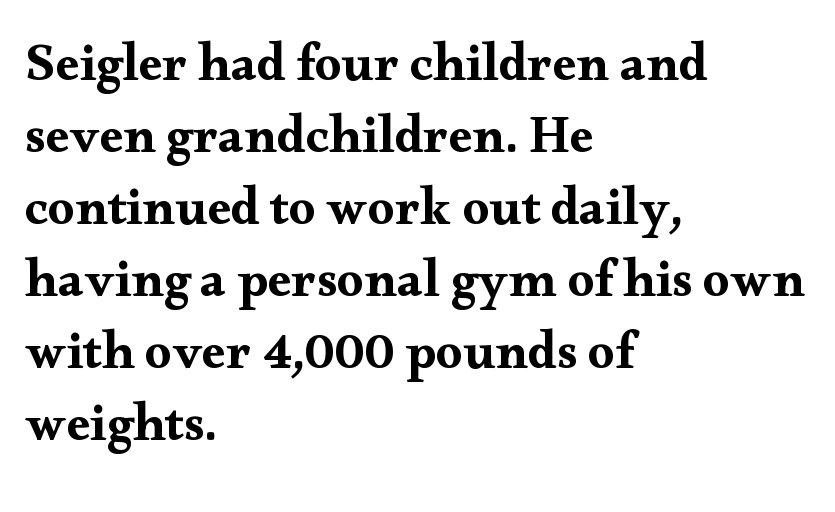
Horizontal bands of white between lines are of average thickness. Letters rest on an invisible, unmarked baseline. Looks like regular typesetting: each glyph gets only the width it needs. No italicization has been applied; the sample stays upright. The passage shown is typeset with a serif family.
